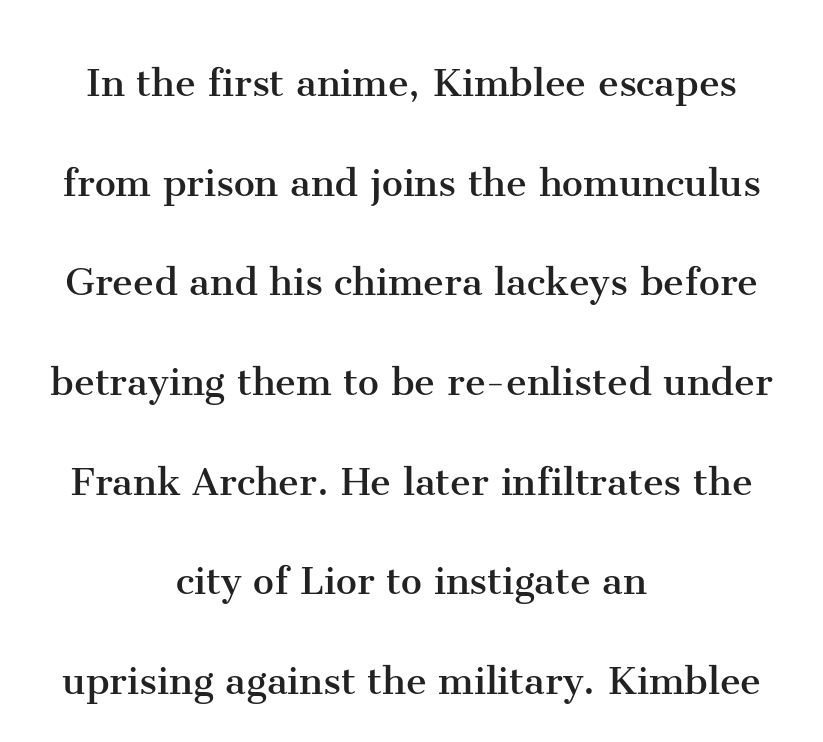
Stems here are at most as thick as an everyday book face. Words float on clear page, feet unadorned. Nobody touched the tracking dial on this one. The axis of the letterforms is exactly vertical.
